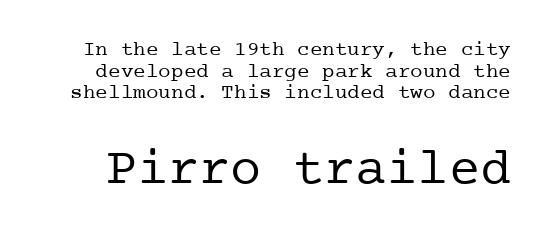
The image shows 52 px regular-weight serif type, upright; set tight line spacing (1.03x), normal letter spacing, not underlined; the second (bottom) block is 2.48x larger; low stroke contrast and a medium x-height.
